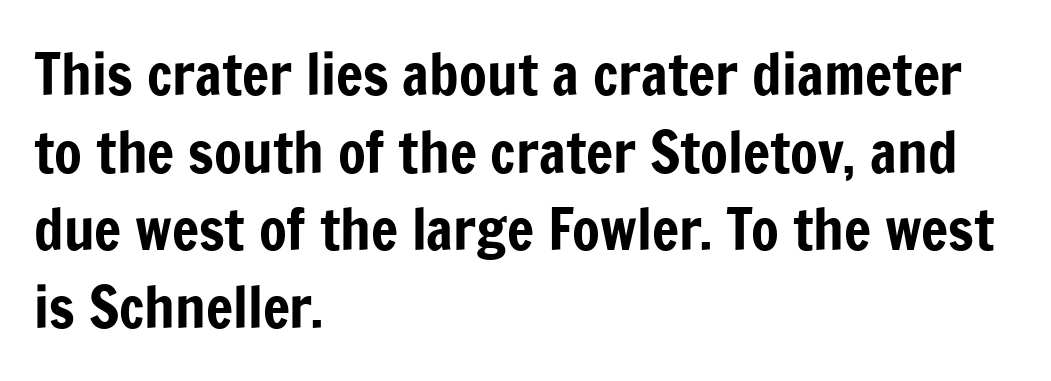
Q: Is the text italic (slanted)? A: No, it is upright.
Q: Is the typeface a serif or a sans-serif typeface? A: Sans-serif.
Q: Is the text underlined? A: No.
Q: How is the paragraph aligned? A: Left-aligned.
Q: Is the spacing between letters normal or unusually wide? A: Normal.
Q: Is the spacing between lines tight, normal or loose? A: Normal.
Q: Width (condensed, normal, or wide)? A: Condensed.
Q: Stroke contrast? A: Low.
Q: x-height? A: Medium.
Q: Monospaced? A: No.
